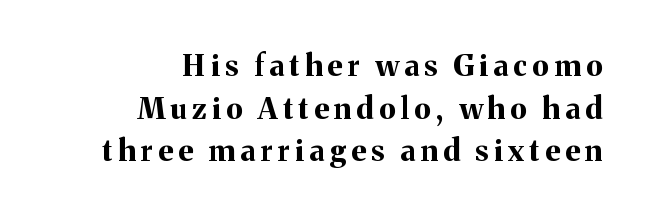
The image shows 29 px bold serif type, upright; set right-aligned, normal line spacing (1.47x), not underlined; medium stroke contrast and a medium x-height.
